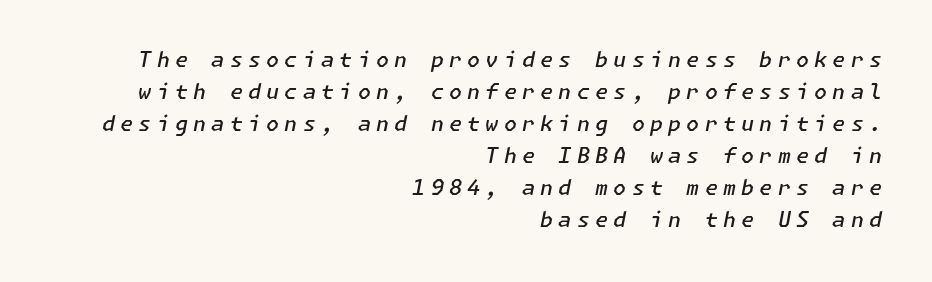
The image shows 21 px text type, italic (leaning right); set right-aligned, normal line spacing (1.52x), unusually wide letter spacing (+0.25 em), not underlined.
